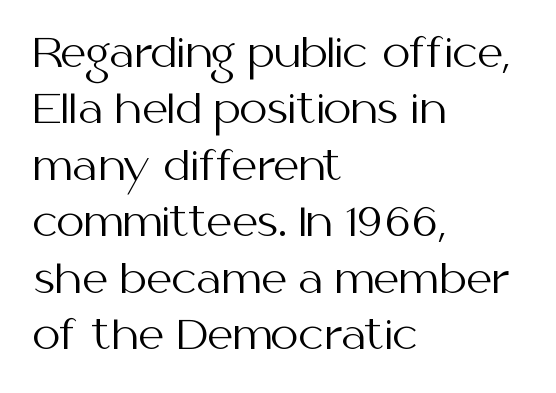
The setting favours the left margin, as ordinary paragraphs usually do. The rows are spaced the way most documents space them. Glyph-to-glyph distance matches everyday printed text. Nope, no serifs anywhere on these letters. The letters advance in unequal steps, a hallmark of proportional type.
